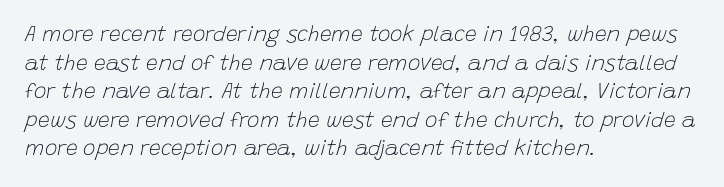
The leading is moderate, giving the passage an even texture. How are the letters spaced? Ordinarily, with no added tracking. Beneath every word, the page is bare. The lines are quadded left. The letterforms sit at book weight or below. In terms of posture, this sample is oblique.
